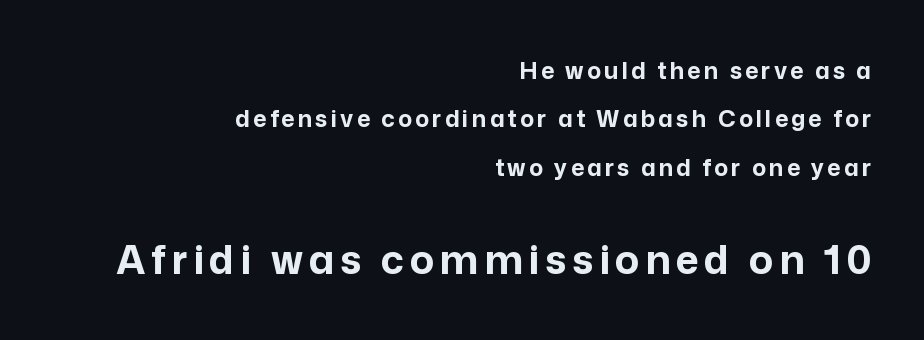
The image shows 40 px bold sans-serif type, upright; set right-aligned, loose line spacing (2.1x), not underlined; the second (bottom) block is 1.74x larger; low stroke contrast and a medium x-height.
